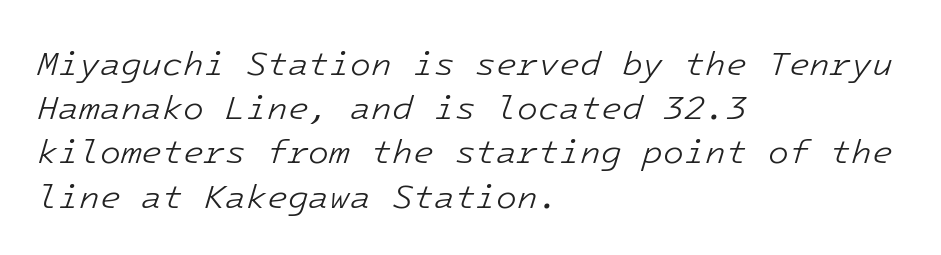
Note the uniform advance width — an 'i' takes as much space as an 'm'. You can tell it's italic because the verticals aren't actually vertical. Horizontal bands of white between lines are of average thickness. The face looks like a standard text weight, possibly lighter.
